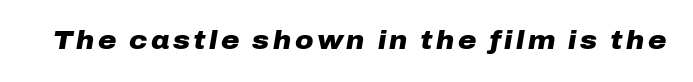
{"italic": "yes", "lean": "right", "slant_degrees": 10, "bold": "yes", "underline": "no", "glyph_px": 25}
